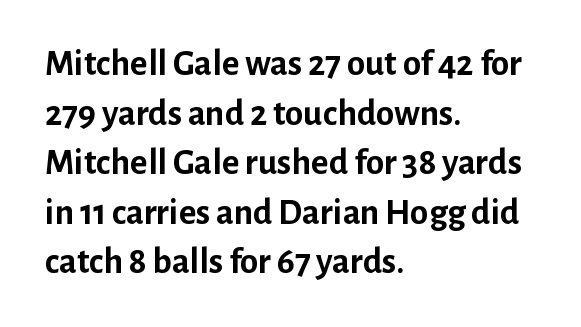
Horizontal alignment here is leftward, the default for most running prose. Observe the ordinary spacing: letters are neighbours, not strangers. The designer went with a sans here, leaving each stem footless. The letters advance in unequal steps, a hallmark of proportional type. These lines were composed using upright roman letters. Decoration check: the copy has no underline.
